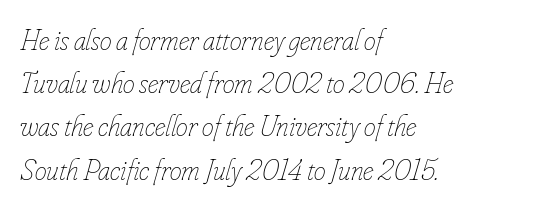
Q: Is the text bold? A: No.
Q: Is the text italic (slanted)? A: Yes, it leans right by about 16 degrees.
Q: Is the text underlined? A: No.
Q: How is the paragraph aligned? A: Left-aligned.
Q: Is the spacing between letters normal or unusually wide? A: Normal.
Q: Is the spacing between lines tight, normal or loose? A: Normal.
Q: Width (condensed, normal, or wide)? A: Condensed.
Q: Stroke contrast? A: Low.
Q: x-height? A: Small.
Q: Monospaced? A: No.
